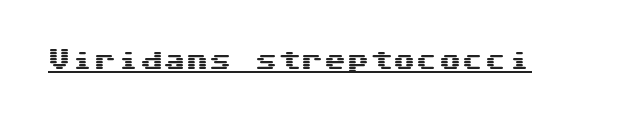
Q: Is the text italic (slanted)? A: No, it is upright.
Q: Is the text underlined? A: Yes.
Q: Is the spacing between letters normal or unusually wide? A: Normal.
